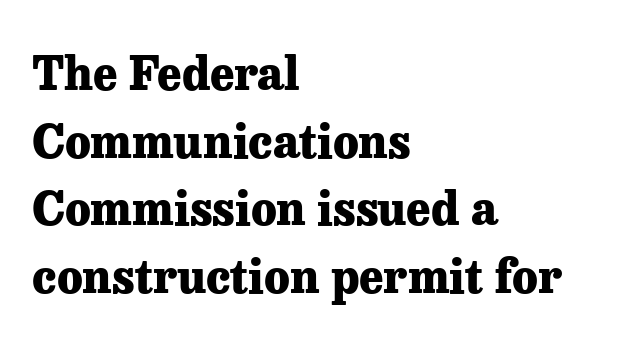
{"serif": "yes", "italic": "no", "bold": "yes", "weight": "heavy", "width": "normal", "stroke_contrast": "low", "x_height": "medium", "monospaced": "no", "underline": "no", "align": "left", "line_spacing": "normal", "line_spacing_ratio": 1.47, "letter_spacing": "normal", "letter_spacing_em": 0.0, "glyph_px": 46}
